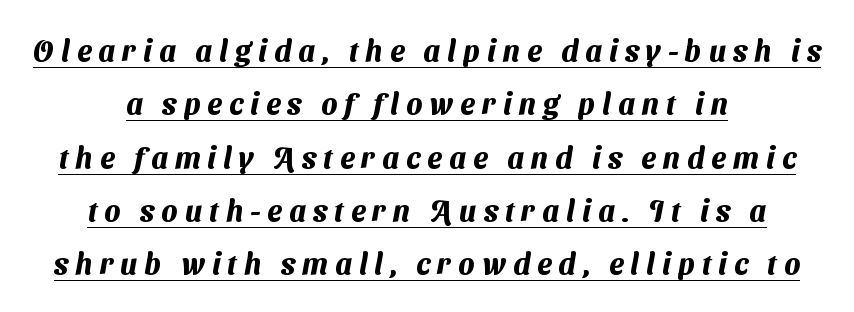
Q: Is the text bold? A: Yes.
Q: Is the typeface a serif or a sans-serif typeface? A: Sans-serif.
Q: Is the text underlined? A: Yes.
Q: How is the paragraph aligned? A: Centered.
Q: Is the spacing between letters normal or unusually wide? A: Unusually wide.
Q: Width (condensed, normal, or wide)? A: Normal.
Q: Stroke contrast? A: Medium.
Q: x-height? A: Medium.
Q: Monospaced? A: No.
